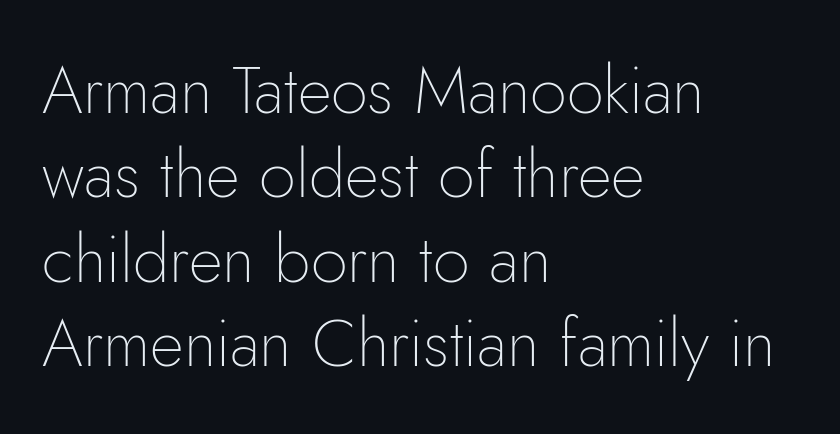
The image shows 66 px thin sans-serif type, upright; set left-aligned, normal line spacing (1.28x), normal letter spacing, not underlined; low stroke contrast and a small x-height.
